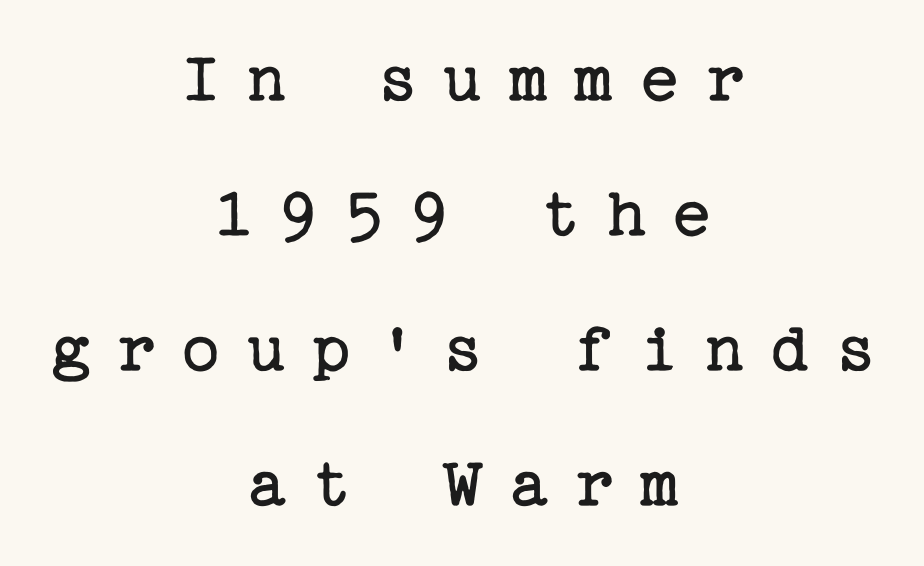
This sample uses a serif face. Horizontally, the lines are justified to the midpoint only. Vertical stems look standard width or narrower in stroke. This sample uses expanded letter spacing, leaving extra air between glyphs. Unlike italic type, these characters show no tilt at all. Bare-footed words on every line.
